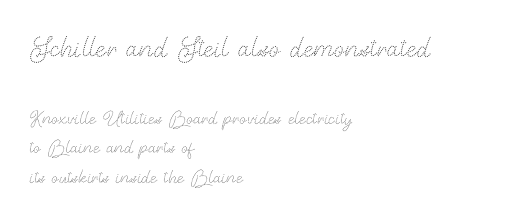
{"bold": "no", "weight": "thin", "width": "normal", "stroke_contrast": "medium", "x_height": "small", "monospaced": "no", "underline": "no", "align": "left", "line_spacing_ratio": 1.19, "letter_spacing": "normal", "letter_spacing_em": 0.0, "larger_block": "first", "size_ratio": 1.52, "glyph_px": 38}
